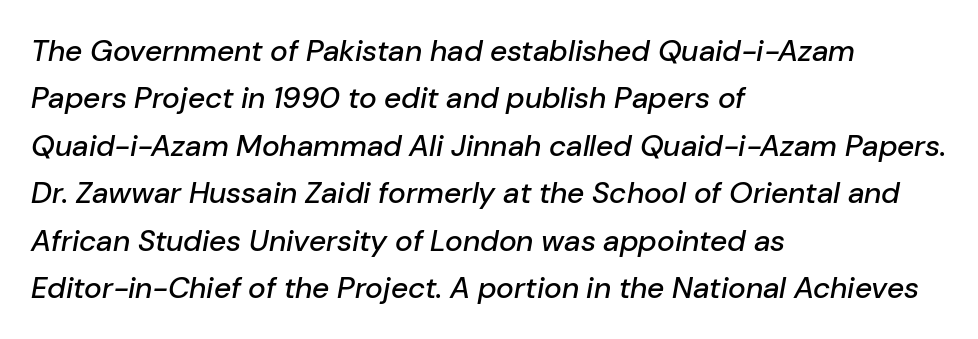
Underlining? Definitely not there. The passage shown leans; its letterforms are oblique. How would I describe the line gaps? Plain and ordinary. Nobody touched the tracking dial on this one. These lines are set flush left with a ragged right edge. The letters advance in unequal steps, a hallmark of proportional type.
